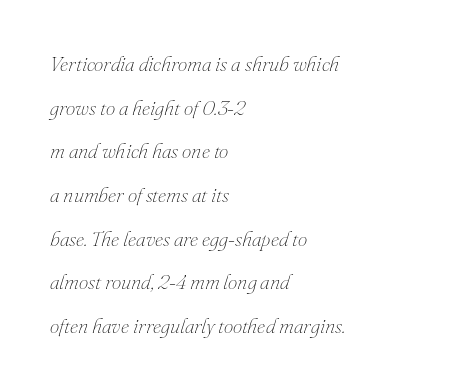
The image shows 21 px text type, italic (leaning right); set left-aligned, loose line spacing (2.08x), normal letter spacing, not underlined.
